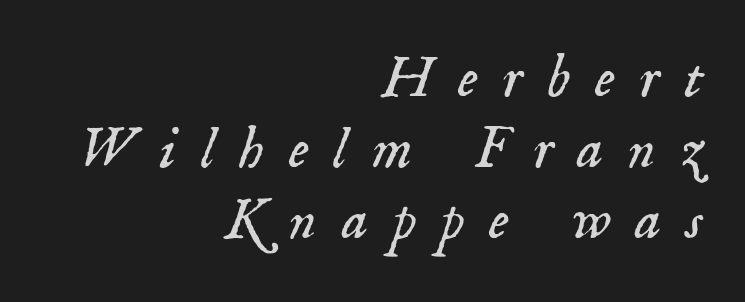
Counters stay open thanks to moderate or lighter strokes. Looks like regular typesetting: each glyph gets only the width it needs. Looking at the ascenders, they clearly lean. In terms of letterspacing, this is a distinctly airy, spread setting.
